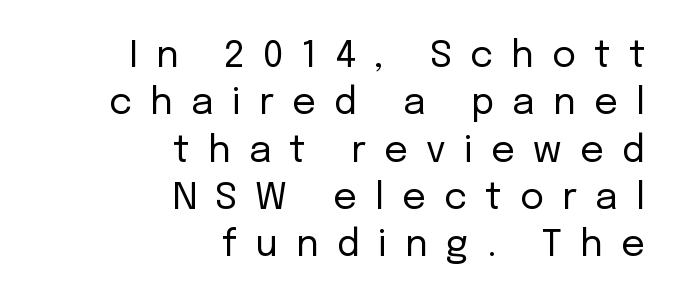
The image shows 37 px regular-weight sans-serif type, upright; set right-aligned, normal line spacing (1.28x), unusually wide letter spacing (+0.49 em), not underlined; low stroke contrast and a medium x-height.
